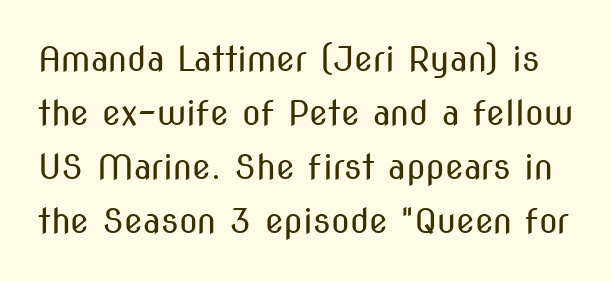
The glyphs in this specimen are sans serif. Interline gaps are of average width in this sample. In terms of letterspacing, this is plain default setting. Weight: regular or lighter.
